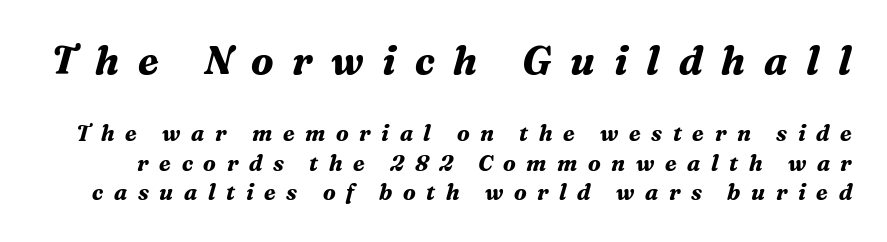
Q: Is the text bold? A: Yes.
Q: Is the text italic (slanted)? A: Yes, it leans right by about 16 degrees.
Q: Is the typeface a serif or a sans-serif typeface? A: Serif.
Q: Is the text underlined? A: No.
Q: Is the spacing between letters normal or unusually wide? A: Unusually wide.
Q: Is the spacing between lines tight, normal or loose? A: Normal.
Q: Which block of text is set in a larger size, the first (top) or the second (bottom)? A: The first (top) one.
Q: Width (condensed, normal, or wide)? A: Normal.
Q: Stroke contrast? A: Medium.
Q: x-height? A: Medium.
Q: Monospaced? A: No.
